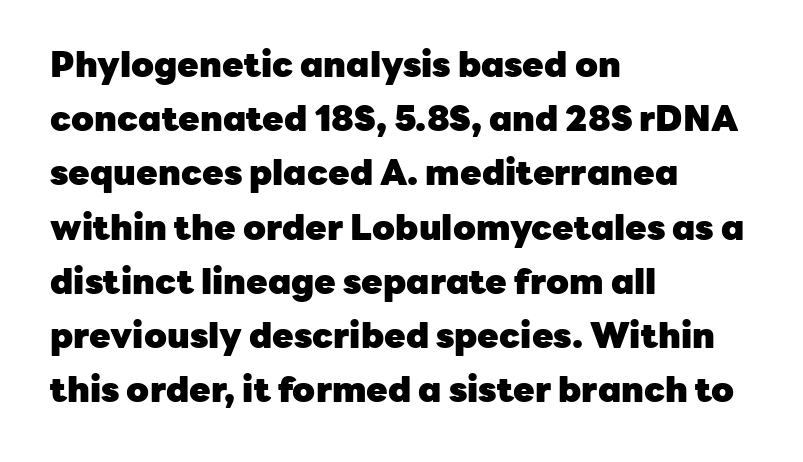
The image shows 35 px heavy sans-serif type, upright; set left-aligned, normal line spacing (1.55x), normal letter spacing, not underlined; low stroke contrast and a medium x-height.
